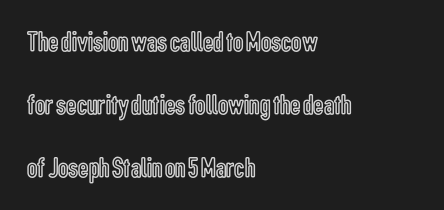
Q: Is the text italic (slanted)? A: No, it is upright.
Q: Is the text underlined? A: No.
Q: How is the paragraph aligned? A: Left-aligned.
Q: Is the spacing between letters normal or unusually wide? A: Normal.
Q: Is the spacing between lines tight, normal or loose? A: Loose.
Q: Width (condensed, normal, or wide)? A: Condensed.
Q: x-height? A: Medium.
Q: Monospaced? A: No.
